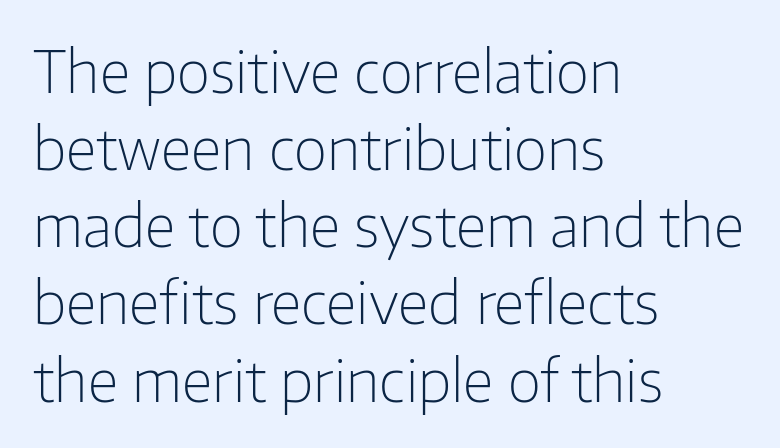
{"serif": "no", "italic": "no", "bold": "no", "weight": "light", "width": "normal", "stroke_contrast": "low", "x_height": "medium", "monospaced": "no", "underline": "no", "align": "left", "line_spacing": "normal", "line_spacing_ratio": 1.33, "letter_spacing": "normal", "letter_spacing_em": 0.0, "glyph_px": 58}
